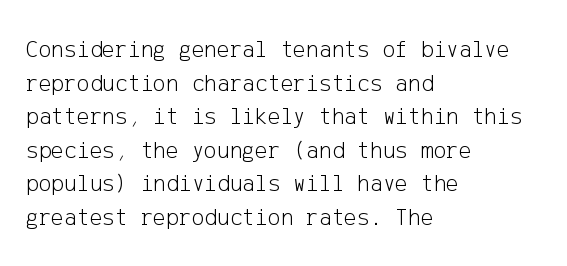
Q: Is the text bold? A: No.
Q: Is the text italic (slanted)? A: No, it is upright.
Q: Is the text underlined? A: No.
Q: How is the paragraph aligned? A: Left-aligned.
Q: Is the spacing between letters normal or unusually wide? A: Normal.
Q: Is the spacing between lines tight, normal or loose? A: Normal.
